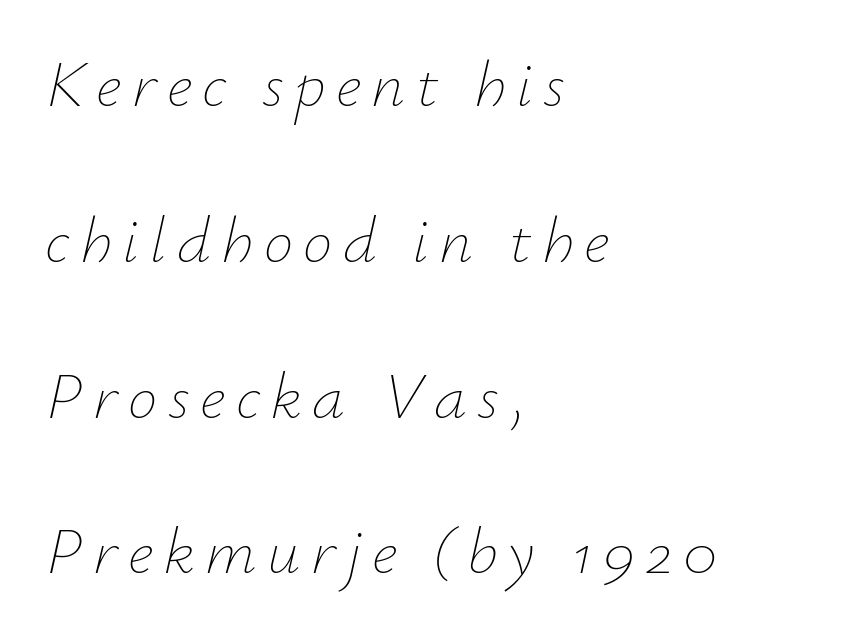
The image shows 66 px thin type, italic (leaning right); set left-aligned, loose line spacing (2.36x), not underlined; low stroke contrast and a small x-height.
